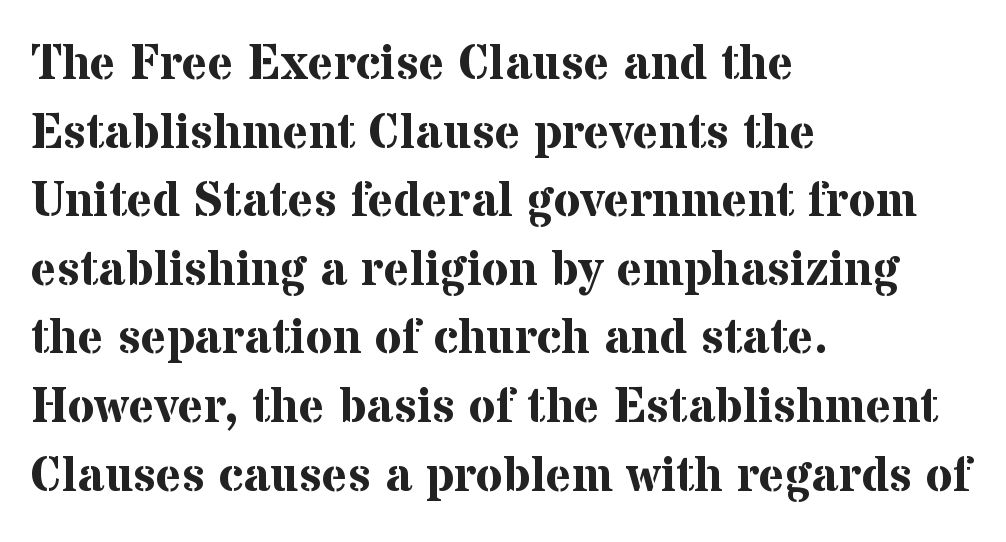
Q: Is the text bold? A: Yes.
Q: Is the text italic (slanted)? A: No, it is upright.
Q: Is the typeface a serif or a sans-serif typeface? A: Serif.
Q: Is the text underlined? A: No.
Q: How is the paragraph aligned? A: Left-aligned.
Q: Is the spacing between letters normal or unusually wide? A: Normal.
Q: Is the spacing between lines tight, normal or loose? A: Normal.
Q: Width (condensed, normal, or wide)? A: Normal.
Q: Stroke contrast? A: Medium.
Q: x-height? A: Medium.
Q: Monospaced? A: No.
